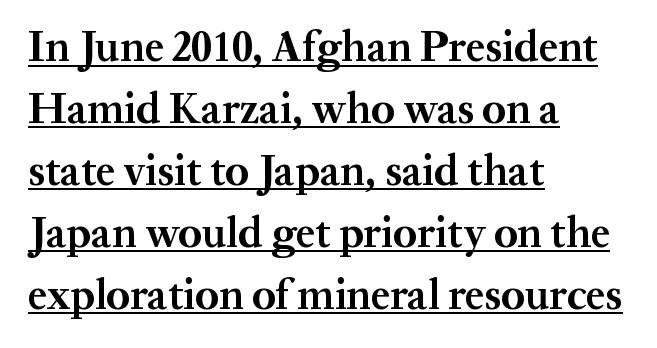
The image shows 43 px bold serif type, upright; set left-aligned, normal line spacing (1.44x), normal letter spacing, underlined; medium stroke contrast and a medium x-height.
